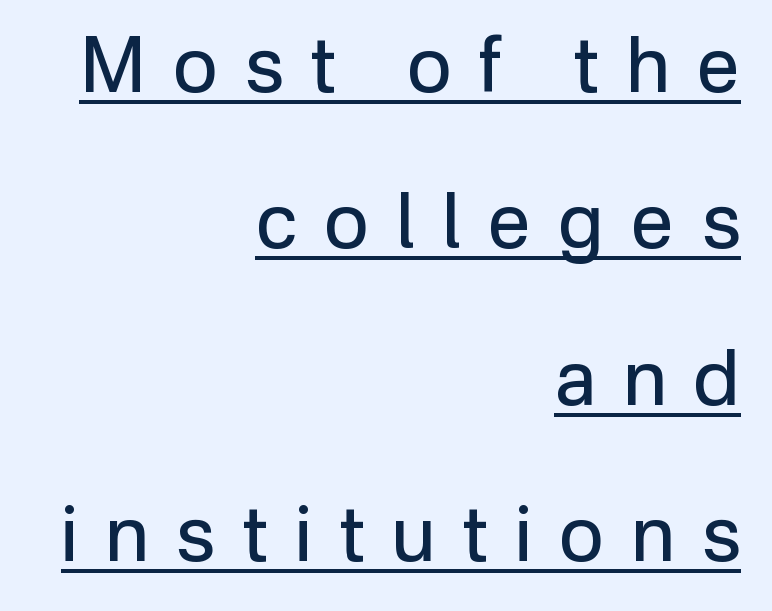
The font sits on the lighter half of the weight spectrum, regular included. The passage shown is underscored from start to finish. This rendering widens character spacing well past its baseline value. Looks like regular typesetting: each glyph gets only the width it needs. Regarding serifs, this sample does without them.
